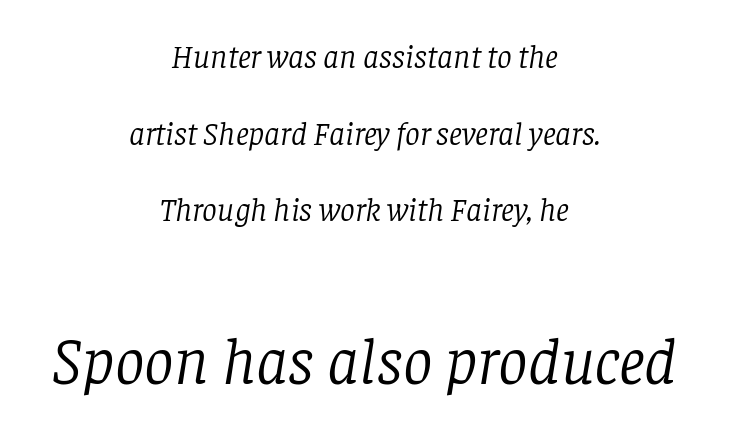
Q: Is the text bold? A: No.
Q: Is the text italic (slanted)? A: Yes, it leans right by about 8 degrees.
Q: Is the typeface a serif or a sans-serif typeface? A: Serif.
Q: Is the text underlined? A: No.
Q: How is the paragraph aligned? A: Centered.
Q: Is the spacing between letters normal or unusually wide? A: Normal.
Q: Is the spacing between lines tight, normal or loose? A: Loose.
Q: Which block of text is set in a larger size, the first (top) or the second (bottom)? A: The second (bottom) one.
Q: Width (condensed, normal, or wide)? A: Normal.
Q: Stroke contrast? A: Low.
Q: x-height? A: Large.
Q: Monospaced? A: No.
